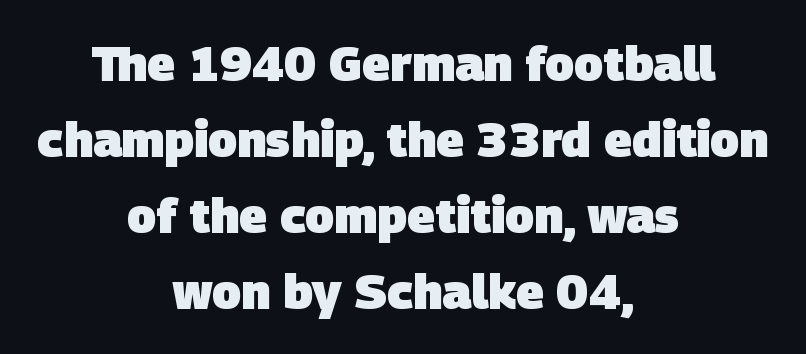
Q: Is the text bold? A: Yes.
Q: Is the typeface a serif or a sans-serif typeface? A: Sans-serif.
Q: Is the text underlined? A: No.
Q: How is the paragraph aligned? A: Centered.
Q: Is the spacing between letters normal or unusually wide? A: Normal.
Q: Is the spacing between lines tight, normal or loose? A: Normal.
Q: Width (condensed, normal, or wide)? A: Normal.
Q: Stroke contrast? A: Low.
Q: x-height? A: Large.
Q: Monospaced? A: No.
